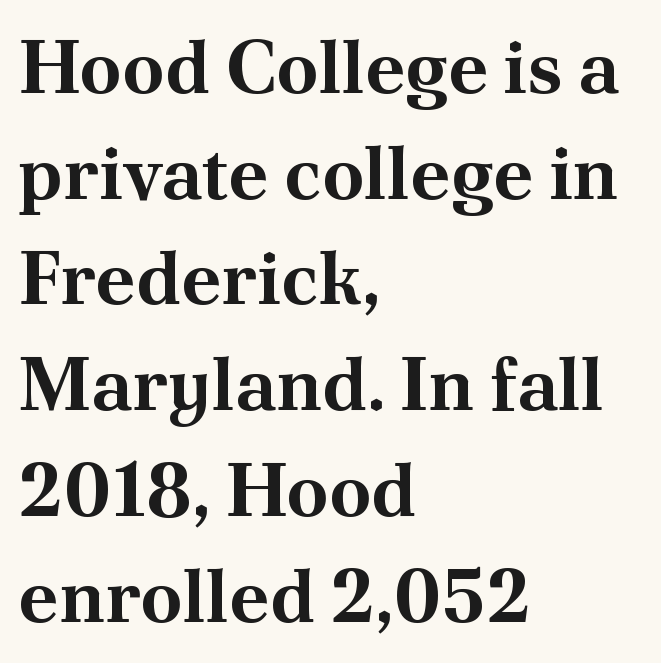
{"serif": "yes", "italic": "no", "bold": "yes", "weight": "bold", "width": "normal", "stroke_contrast": "medium", "x_height": "small", "monospaced": "no", "underline": "no", "align": "left", "line_spacing": "normal", "line_spacing_ratio": 1.41, "letter_spacing": "normal", "letter_spacing_em": 0.0, "glyph_px": 75}
